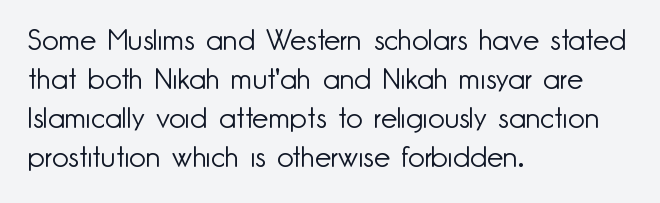
Q: Is the text bold? A: No.
Q: Is the text italic (slanted)? A: No, it is upright.
Q: Is the typeface a serif or a sans-serif typeface? A: Sans-serif.
Q: Is the text underlined? A: No.
Q: How is the paragraph aligned? A: Left-aligned.
Q: Is the spacing between letters normal or unusually wide? A: Normal.
Q: Is the spacing between lines tight, normal or loose? A: Normal.
Q: Width (condensed, normal, or wide)? A: Normal.
Q: Stroke contrast? A: Low.
Q: x-height? A: Small.
Q: Monospaced? A: No.
